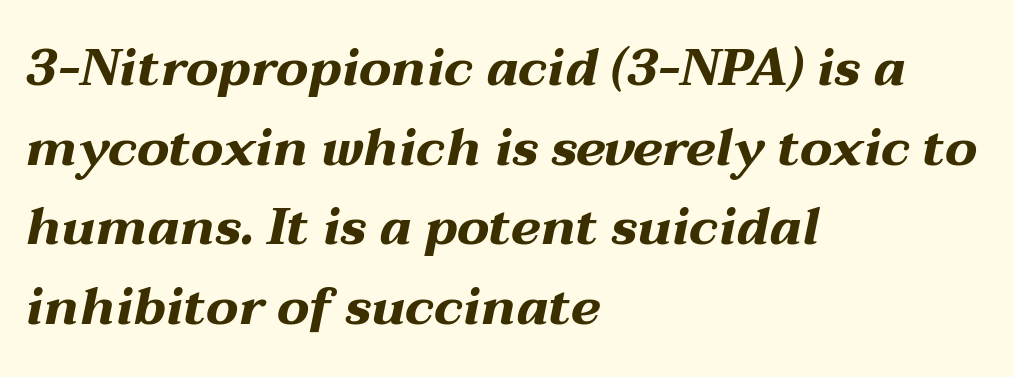
Q: Is the text bold? A: Yes.
Q: Is the text italic (slanted)? A: Yes, it leans right by about 12 degrees.
Q: Is the text underlined? A: No.
Q: How is the paragraph aligned? A: Left-aligned.
Q: Is the spacing between letters normal or unusually wide? A: Normal.
Q: Is the spacing between lines tight, normal or loose? A: Normal.
Q: Width (condensed, normal, or wide)? A: Wide.
Q: Stroke contrast? A: Medium.
Q: x-height? A: Medium.
Q: Monospaced? A: No.
